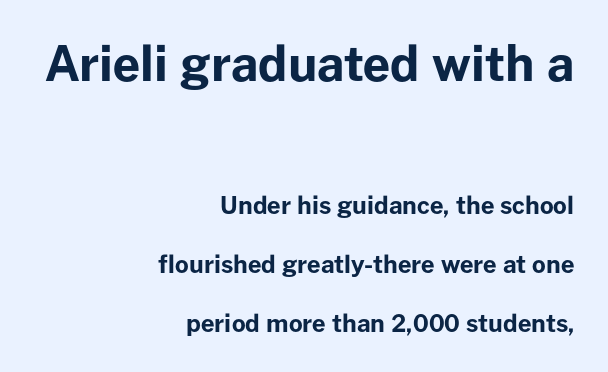
The paragraph shown leans on its right margin. Type without underlining. Letter spacing: default. Typographic density is high because the face is bold. Quick note: not italic, upright.
